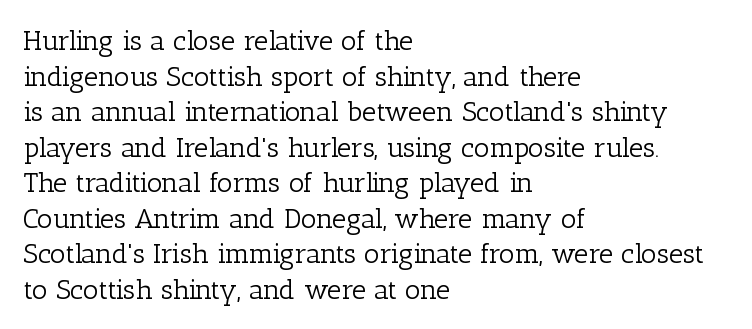
{"serif": "yes", "italic": "no", "bold": "no", "weight": "light", "width": "normal", "stroke_contrast": "low", "x_height": "medium", "monospaced": "no", "underline": "no", "align": "left", "line_spacing": "normal", "line_spacing_ratio": 1.27, "letter_spacing": "normal", "letter_spacing_em": 0.0, "glyph_px": 28}
